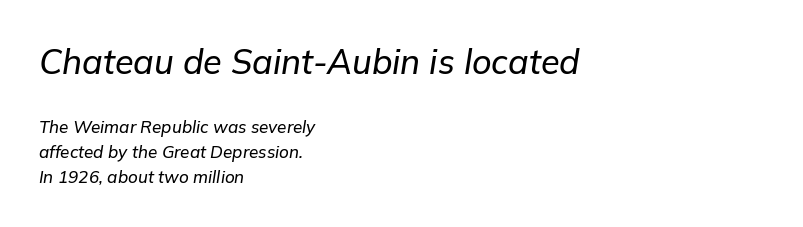
The image shows 34 px text type, italic (leaning right); set left-aligned, normal line spacing (1.45x), normal letter spacing, not underlined; the first (top) block is 2.0x larger; low stroke contrast and a medium x-height.
